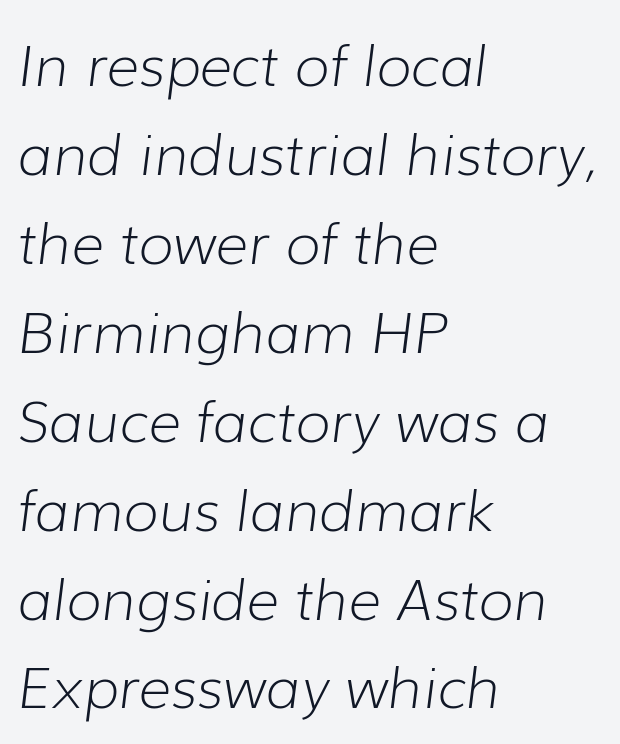
Q: Is the text bold? A: No.
Q: Is the text italic (slanted)? A: Yes, it leans right by about 7 degrees.
Q: Is the text underlined? A: No.
Q: How is the paragraph aligned? A: Left-aligned.
Q: Is the spacing between letters normal or unusually wide? A: Normal.
Q: Is the spacing between lines tight, normal or loose? A: Normal.
Q: Width (condensed, normal, or wide)? A: Normal.
Q: Stroke contrast? A: Low.
Q: x-height? A: Medium.
Q: Monospaced? A: No.
